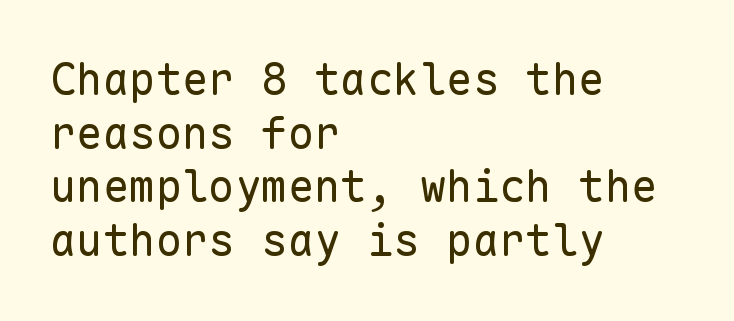
{"serif": "no", "italic": "no", "bold": "no", "weight": "regular", "width": "normal", "stroke_contrast": "low", "x_height": "medium", "monospaced": "yes", "underline": "no", "align": "left", "line_spacing_ratio": 1.22, "letter_spacing": "normal", "letter_spacing_em": 0.0, "glyph_px": 44}
